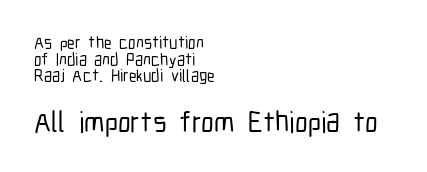
{"serif": "no", "italic": "no", "width": "condensed", "stroke_contrast": "low", "x_height": "medium", "monospaced": "no", "underline": "no", "align": "left", "line_spacing": "tight", "line_spacing_ratio": 0.98, "letter_spacing": "normal", "letter_spacing_em": 0.0, "larger_block": "second", "size_ratio": 1.71, "glyph_px": 29}
